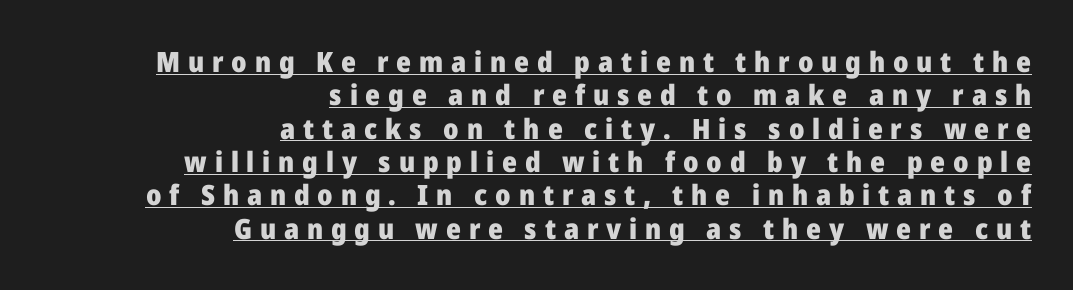
Q: Is the text bold? A: Yes.
Q: Is the text italic (slanted)? A: No, it is upright.
Q: Is the typeface a serif or a sans-serif typeface? A: Sans-serif.
Q: Is the text underlined? A: Yes.
Q: How is the paragraph aligned? A: Right-aligned.
Q: Is the spacing between letters normal or unusually wide? A: Unusually wide.
Q: Width (condensed, normal, or wide)? A: Normal.
Q: Stroke contrast? A: Low.
Q: x-height? A: Medium.
Q: Monospaced? A: No.
